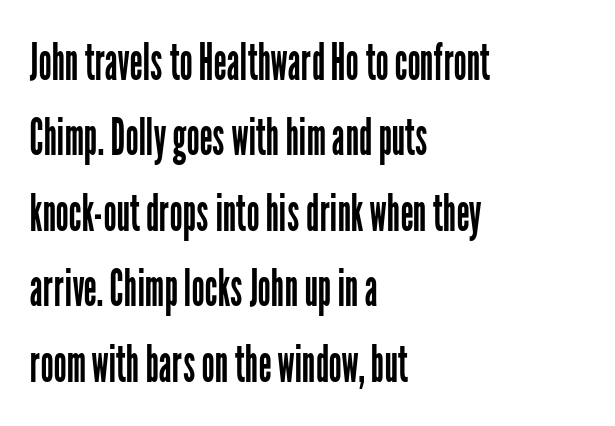
{"serif": "no", "italic": "no", "bold": "no", "weight": "regular", "width": "condensed", "stroke_contrast": "low", "x_height": "medium", "monospaced": "no", "underline": "no", "align": "left", "line_spacing": "normal", "line_spacing_ratio": 1.45, "letter_spacing": "normal", "letter_spacing_em": 0.0, "glyph_px": 52}
